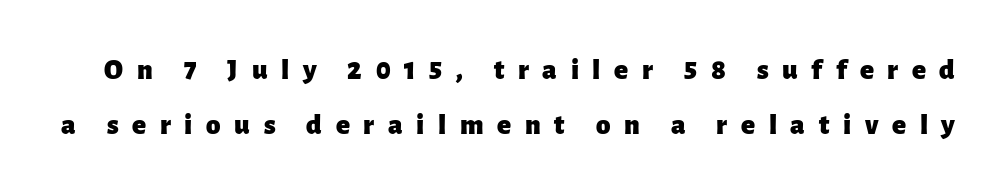
The image shows 29 px heavy sans-serif type, upright; set line spacing 1.88x, unusually wide letter spacing (+0.47 em), not underlined; low stroke contrast and a medium x-height.
